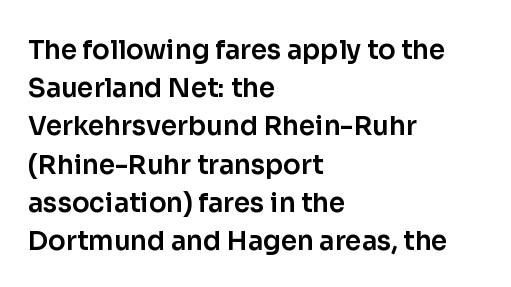
Q: Is the text italic (slanted)? A: No, it is upright.
Q: Is the text underlined? A: No.
Q: How is the paragraph aligned? A: Left-aligned.
Q: Is the spacing between letters normal or unusually wide? A: Normal.
Q: Is the spacing between lines tight, normal or loose? A: Normal.
